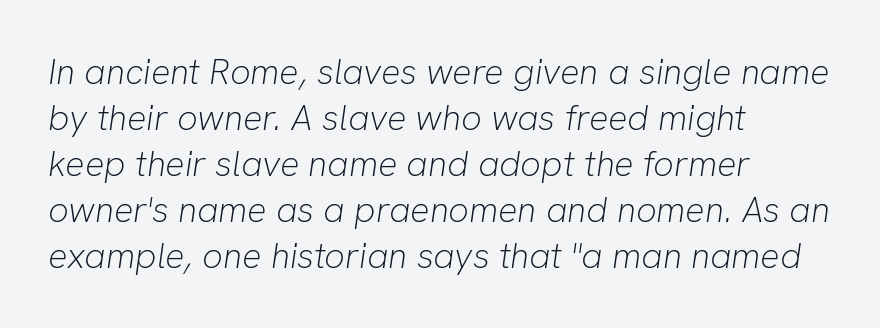
The image shows 36 px light type, italic (leaning right); set left-aligned, normal line spacing (1.28x), normal letter spacing, not underlined; low stroke contrast and a medium x-height.
